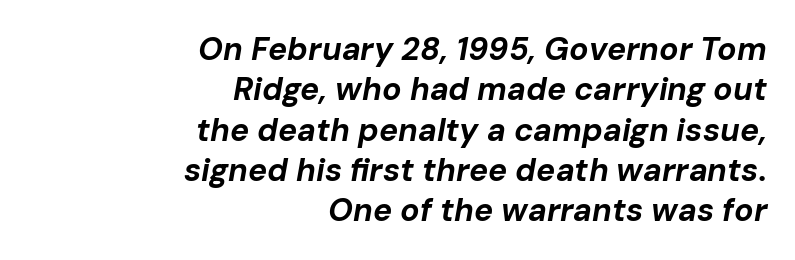
You'd pick this weight for a headline — it's a proper bold. Descender tails drop into unmarked territory. The glyphs look as if they've been sheared to an angle. Students, observe: this is what conventionally led text looks like. The face used here is proportionally spaced, like ordinary book or web type. Alignment: flush right.
